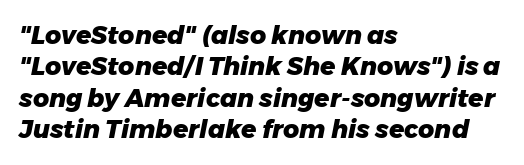
{"italic": "yes", "lean": "right", "slant_degrees": 11, "bold": "yes", "underline": "no", "align": "left", "line_spacing": "normal", "line_spacing_ratio": 1.26, "letter_spacing": "normal", "letter_spacing_em": 0.0, "glyph_px": 25}
